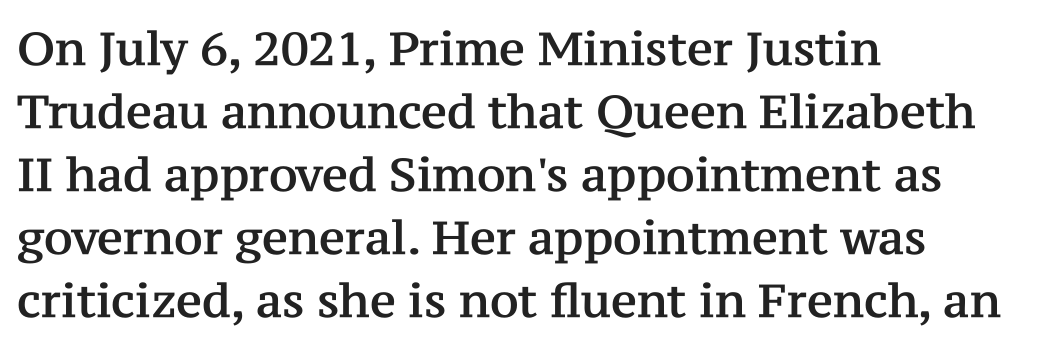
Q: Is the text italic (slanted)? A: No, it is upright.
Q: Is the typeface a serif or a sans-serif typeface? A: Serif.
Q: Is the text underlined? A: No.
Q: How is the paragraph aligned? A: Left-aligned.
Q: Is the spacing between letters normal or unusually wide? A: Normal.
Q: Is the spacing between lines tight, normal or loose? A: Normal.
Q: Width (condensed, normal, or wide)? A: Normal.
Q: Stroke contrast? A: Medium.
Q: x-height? A: Medium.
Q: Monospaced? A: No.
